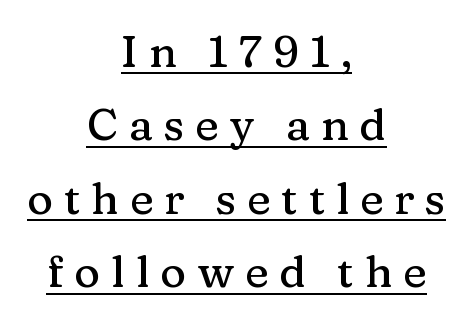
The image shows 44 px serif type, upright; set centered, normal line spacing (1.67x), unusually wide letter spacing (+0.25 em), underlined; medium stroke contrast and a medium x-height.
